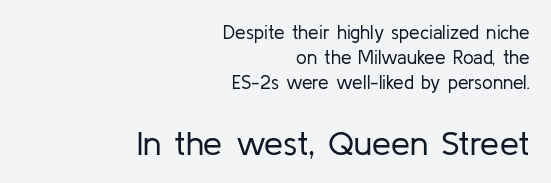
The image shows 34 px regular-weight sans-serif type, upright; set right-aligned, normal line spacing (1.31x), normal letter spacing, not underlined; the second (bottom) block is 1.79x larger; low stroke contrast and a medium x-height.
